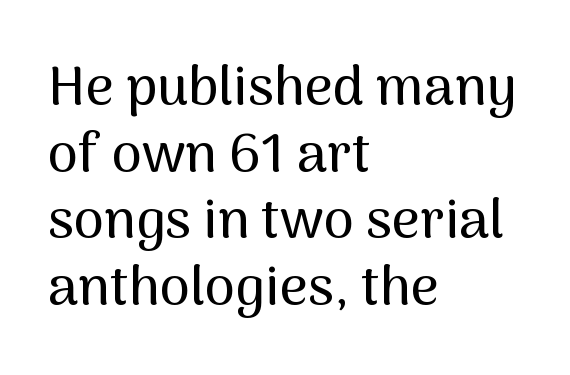
Q: Is the text italic (slanted)? A: No, it is upright.
Q: Is the typeface a serif or a sans-serif typeface? A: Sans-serif.
Q: Is the text underlined? A: No.
Q: How is the paragraph aligned? A: Left-aligned.
Q: Is the spacing between letters normal or unusually wide? A: Normal.
Q: Width (condensed, normal, or wide)? A: Normal.
Q: Stroke contrast? A: Medium.
Q: x-height? A: Medium.
Q: Monospaced? A: No.
